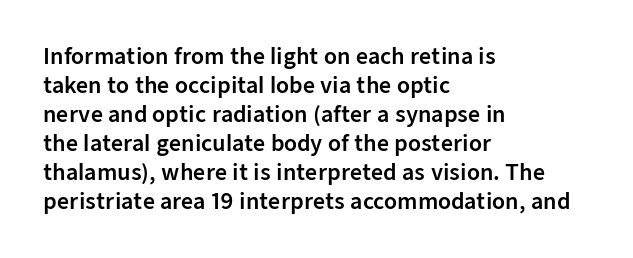
{"italic": "no", "underline": "no", "align": "left", "line_spacing": "normal", "line_spacing_ratio": 1.38, "letter_spacing": "normal", "letter_spacing_em": 0.0, "glyph_px": 21}
